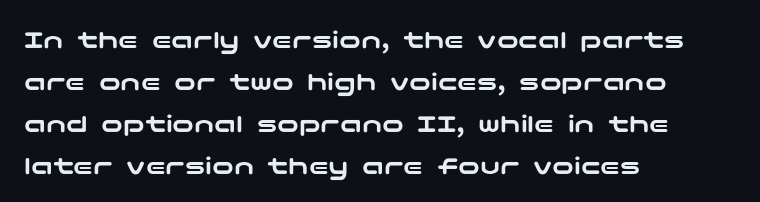
{"italic": "no", "underline": "no", "align": "left", "line_spacing": "normal", "line_spacing_ratio": 1.55, "letter_spacing": "normal", "letter_spacing_em": 0.0, "glyph_px": 27}
